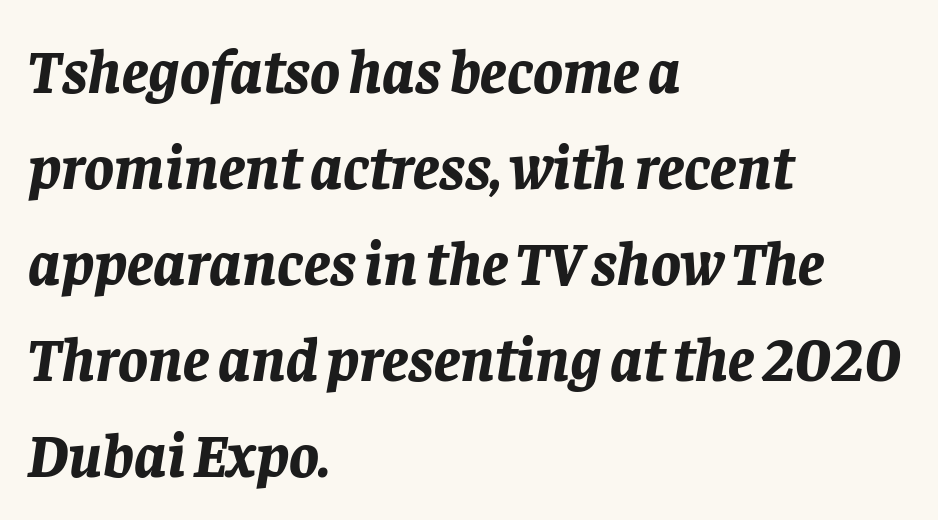
Q: Is the text bold? A: Yes.
Q: Is the text italic (slanted)? A: Yes, it leans right by about 8 degrees.
Q: Is the text underlined? A: No.
Q: How is the paragraph aligned? A: Left-aligned.
Q: Is the spacing between letters normal or unusually wide? A: Normal.
Q: Is the spacing between lines tight, normal or loose? A: Normal.
Q: Width (condensed, normal, or wide)? A: Normal.
Q: Stroke contrast? A: Low.
Q: x-height? A: Large.
Q: Monospaced? A: No.
